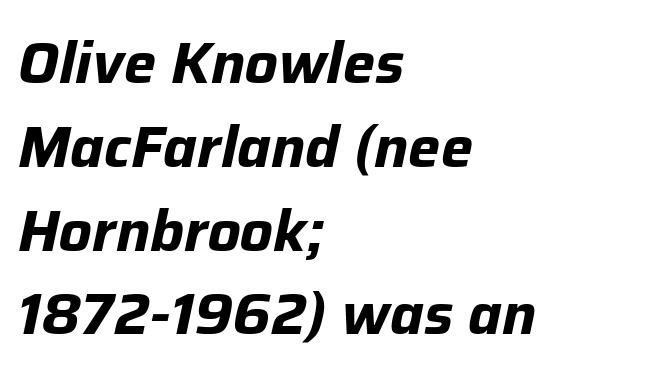
Students, note that the glyphs here touch the page at normal intervals. Underlining? Definitely not there. Rows of type keep a routine distance in the vertical direction. A typesetter would call this proportional, since set widths differ per character.
